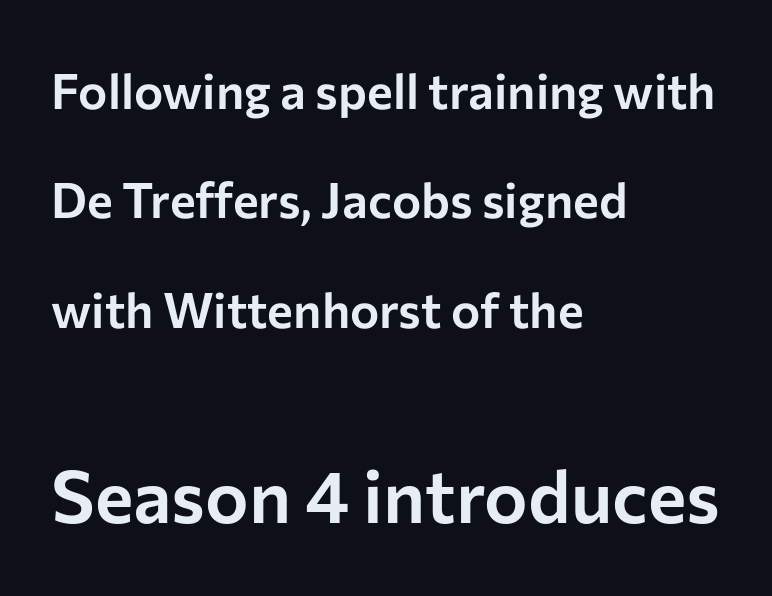
Unmarked baselines from the first word to the last. This sample is left-justified, so line endings fall wherever the words run out. The block sitting lower on the canvas is the one with enlarged characters. Loosely led — the rows are spread out. Check where the strokes stop: nothing finishes them off — pure sans. The specimen reads as upright at a glance.
